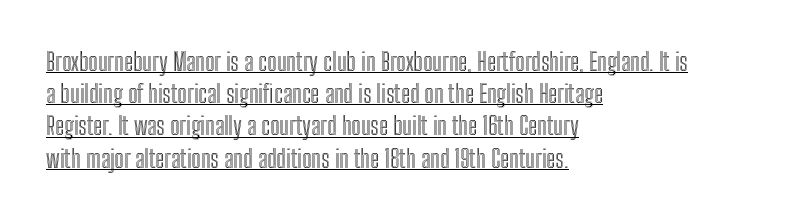
The passage is arranged the way most books set body copy — flush left. A typesetter would call this zero additional tracking. Compared with typical paragraphs, the rows here are spaced about the same. The type sits square on the baseline with zero lean. Students, observe the line beneath the letters — that is underlining.
